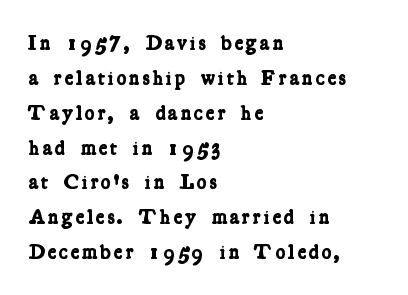
{"bold": "yes", "underline": "no", "align": "left", "line_spacing": "normal", "line_spacing_ratio": 1.66, "glyph_px": 21}
